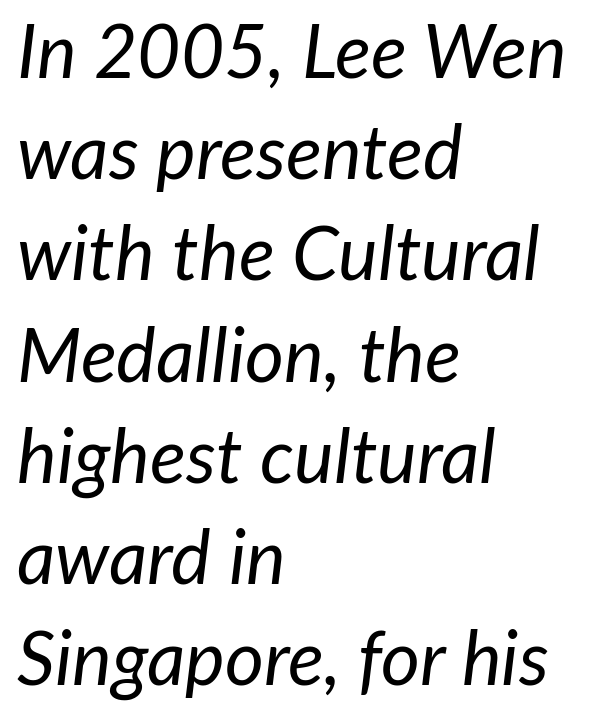
Q: Is the text bold? A: No.
Q: Is the text italic (slanted)? A: Yes, it leans right by about 7 degrees.
Q: Is the text underlined? A: No.
Q: How is the paragraph aligned? A: Left-aligned.
Q: Is the spacing between letters normal or unusually wide? A: Normal.
Q: Is the spacing between lines tight, normal or loose? A: Normal.
Q: Width (condensed, normal, or wide)? A: Normal.
Q: Stroke contrast? A: Low.
Q: x-height? A: Medium.
Q: Monospaced? A: No.
